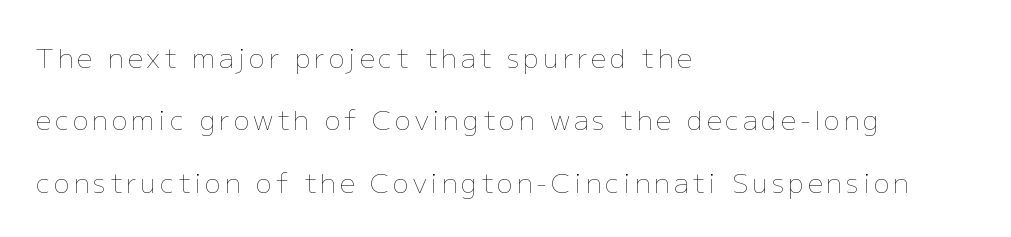
The glyphs are unaccompanied by any horizontal stroke below them. This is roman type, the default non-slanted kind. Compared with a centered layout, this one pins lines to the left instead. Weight: regular or lighter. Reading down the column, the eye jumps a long way to each next line.
